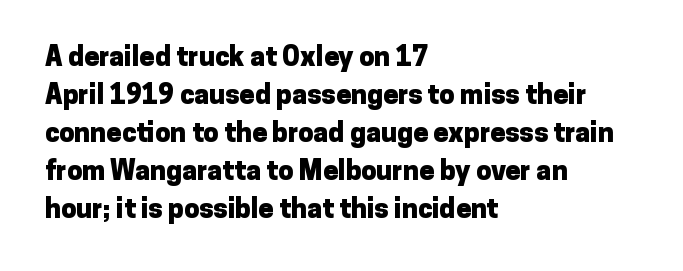
{"italic": "no", "bold": "yes", "underline": "no", "align": "left", "line_spacing": "normal", "line_spacing_ratio": 1.41, "letter_spacing": "normal", "letter_spacing_em": 0.0, "glyph_px": 27}
